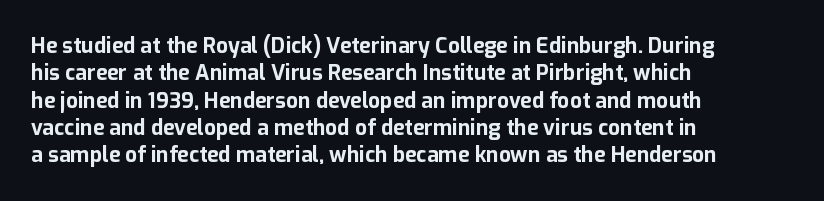
The image shows 21 px bold type, upright; set left-aligned, normal line spacing (1.3x), normal letter spacing, not underlined.
